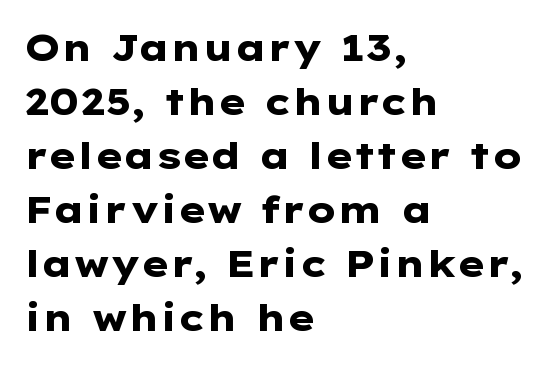
Q: Is the text bold? A: Yes.
Q: Is the text italic (slanted)? A: No, it is upright.
Q: Is the typeface a serif or a sans-serif typeface? A: Sans-serif.
Q: Is the text underlined? A: No.
Q: How is the paragraph aligned? A: Left-aligned.
Q: Is the spacing between letters normal or unusually wide? A: Normal.
Q: Is the spacing between lines tight, normal or loose? A: Normal.
Q: Width (condensed, normal, or wide)? A: Wide.
Q: Stroke contrast? A: Low.
Q: x-height? A: Medium.
Q: Monospaced? A: No.
